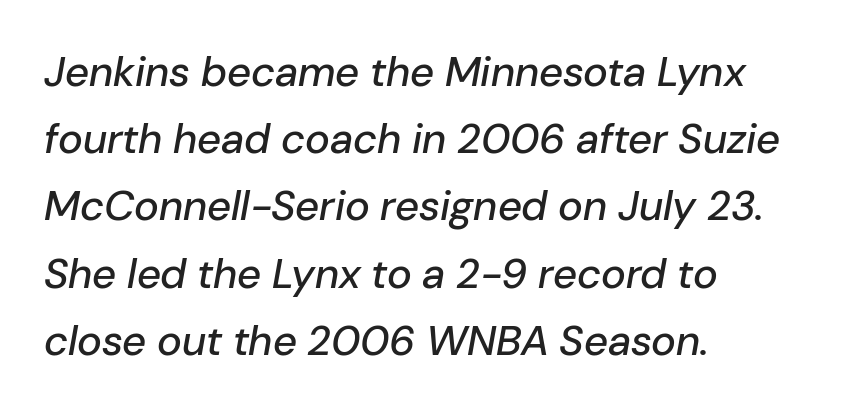
Nobody drew a line under any word here. Spacing verdict: proportional, widths tailored to each character. Students, observe: this is what conventionally led text looks like. Notice how the stems are inclined rather than vertical — that's the hallmark of italics. The rag falls on the right side of this text block. These lines keep a tight, regular rhythm from letter to letter.
